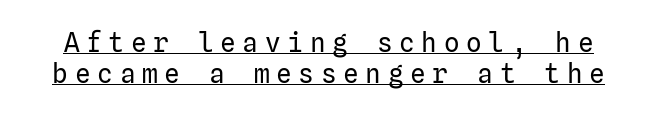
{"italic": "no", "bold": "no", "underline": "yes", "line_spacing_ratio": 1.19, "letter_spacing": "wide", "letter_spacing_em": 0.26, "glyph_px": 26}
